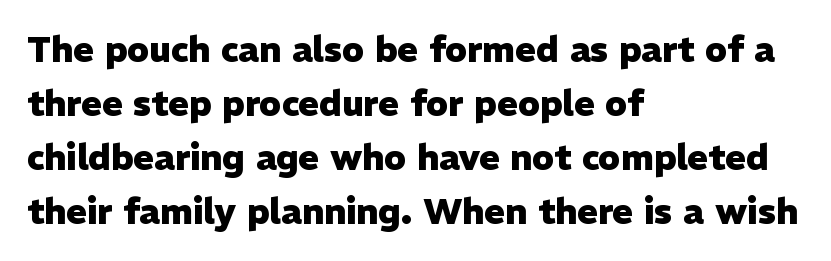
Q: Is the text bold? A: Yes.
Q: Is the text italic (slanted)? A: No, it is upright.
Q: Is the typeface a serif or a sans-serif typeface? A: Sans-serif.
Q: Is the text underlined? A: No.
Q: How is the paragraph aligned? A: Left-aligned.
Q: Is the spacing between letters normal or unusually wide? A: Normal.
Q: Is the spacing between lines tight, normal or loose? A: Normal.
Q: Width (condensed, normal, or wide)? A: Normal.
Q: Stroke contrast? A: Low.
Q: x-height? A: Medium.
Q: Monospaced? A: No.
